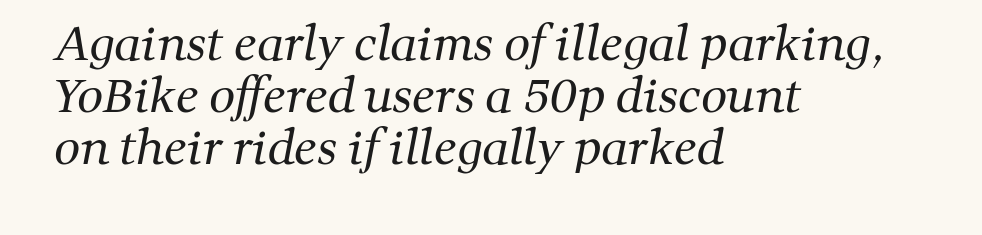
A typesetter would call this proportional, since set widths differ per character. Compared with a typical body face, this is equally light or lighter still. Does the copy run flush right? No — it runs flush left. Inter-character spacing is left at the font's built-in metrics. The line-height multiplier appears low, near solid setting.
